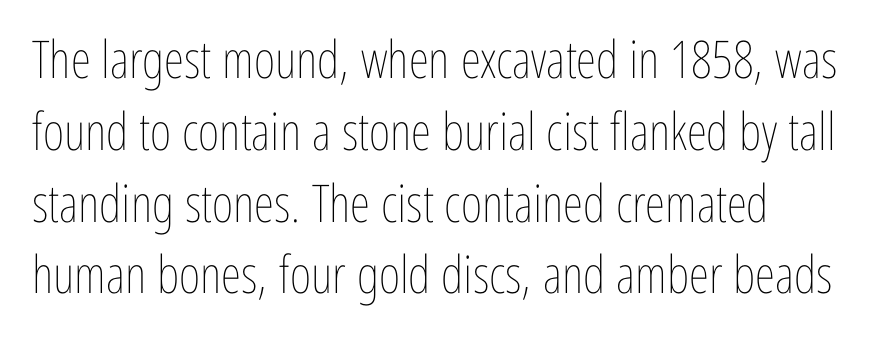
The image shows 52 px thin, condensed type, upright; set normal line spacing (1.38x), normal letter spacing, not underlined; low stroke contrast and a medium x-height.
